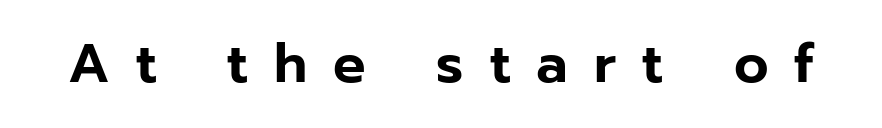
{"serif": "no", "italic": "no", "width": "normal", "stroke_contrast": "low", "x_height": "medium", "monospaced": "no", "underline": "no", "letter_spacing": "wide", "letter_spacing_em": 0.48, "glyph_px": 54}
